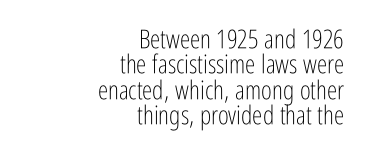
{"italic": "no", "bold": "no", "underline": "no", "align": "right", "line_spacing": "tight", "line_spacing_ratio": 0.98, "letter_spacing": "normal", "letter_spacing_em": 0.0, "glyph_px": 26}
